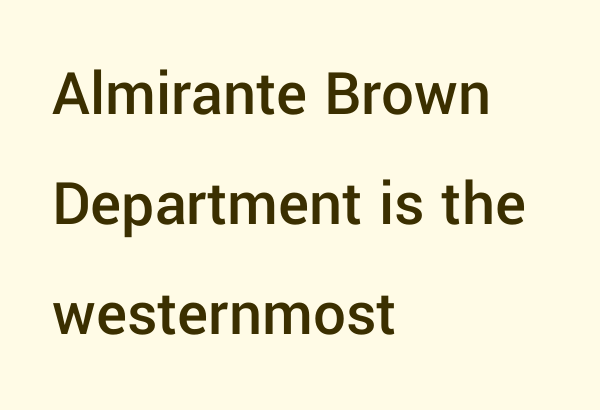
Q: Is the text bold? A: Semi-bold.
Q: Is the text italic (slanted)? A: No, it is upright.
Q: Is the typeface a serif or a sans-serif typeface? A: Sans-serif.
Q: Is the text underlined? A: No.
Q: How is the paragraph aligned? A: Left-aligned.
Q: Is the spacing between letters normal or unusually wide? A: Normal.
Q: Is the spacing between lines tight, normal or loose? A: Normal.
Q: Width (condensed, normal, or wide)? A: Normal.
Q: Stroke contrast? A: Low.
Q: x-height? A: Medium.
Q: Monospaced? A: No.
